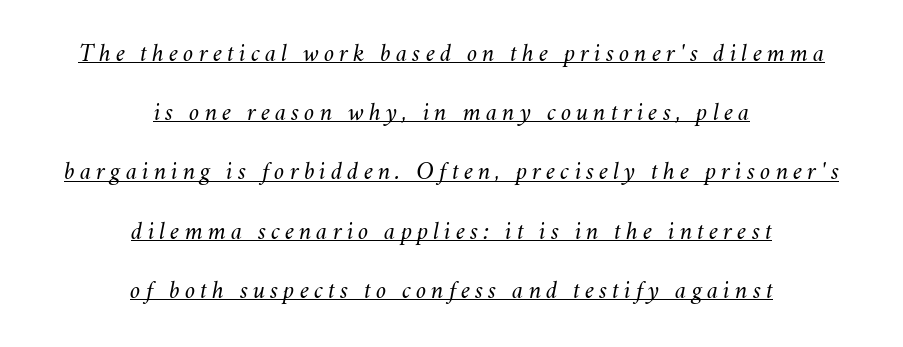
Q: Is the text bold? A: No.
Q: Is the text italic (slanted)? A: Yes, it leans right by about 11 degrees.
Q: Is the text underlined? A: Yes.
Q: How is the paragraph aligned? A: Centered.
Q: Is the spacing between letters normal or unusually wide? A: Unusually wide.
Q: Is the spacing between lines tight, normal or loose? A: Loose.
